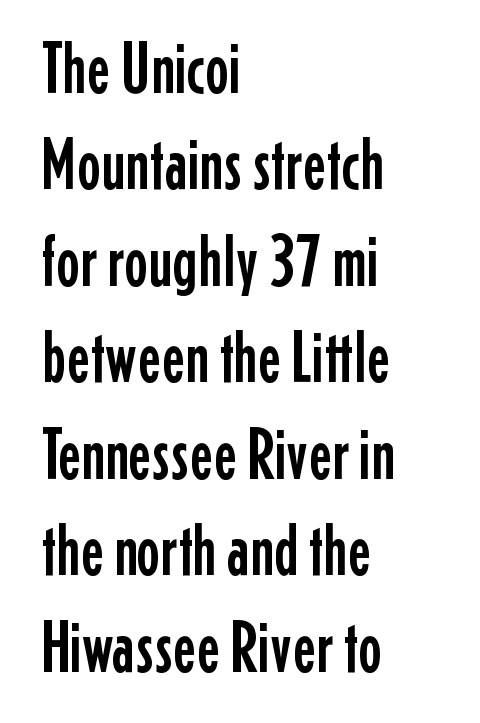
{"serif": "no", "italic": "no", "width": "condensed", "stroke_contrast": "low", "x_height": "medium", "monospaced": "no", "underline": "no", "align": "left", "line_spacing": "normal", "line_spacing_ratio": 1.34, "letter_spacing": "normal", "letter_spacing_em": 0.0, "glyph_px": 72}
